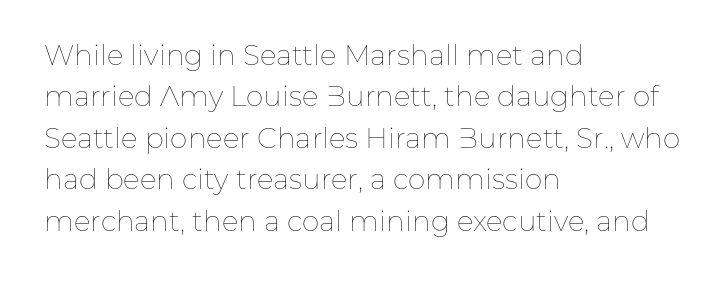
{"italic": "no", "bold": "no", "weight": "thin", "width": "normal", "stroke_contrast": "low", "x_height": "medium", "monospaced": "no", "underline": "no", "align": "left", "line_spacing": "normal", "line_spacing_ratio": 1.48, "letter_spacing": "normal", "letter_spacing_em": 0.0, "glyph_px": 28}
